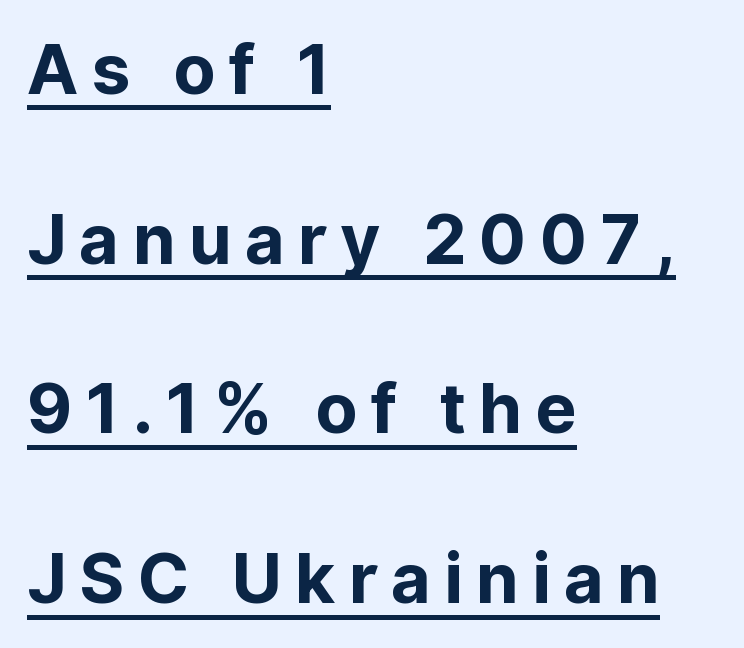
The image shows 69 px bold sans-serif type, upright; set left-aligned, loose line spacing (2.46x), underlined; low stroke contrast and a medium x-height.
